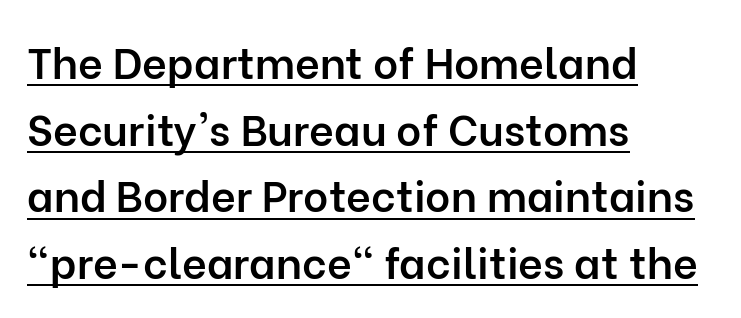
The image shows 43 px semibold sans-serif type, upright; set left-aligned, normal line spacing (1.55x), normal letter spacing, underlined; low stroke contrast and a medium x-height.
